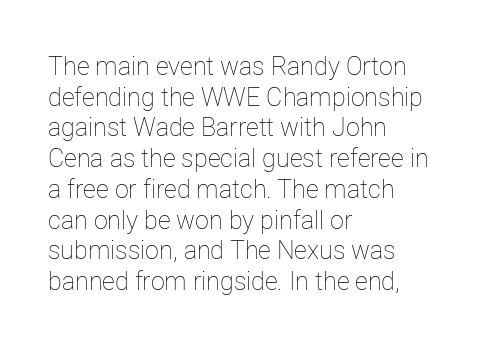
{"italic": "no", "bold": "no", "underline": "no", "align": "left", "line_spacing_ratio": 1.23, "letter_spacing": "normal", "letter_spacing_em": 0.0, "glyph_px": 25}
